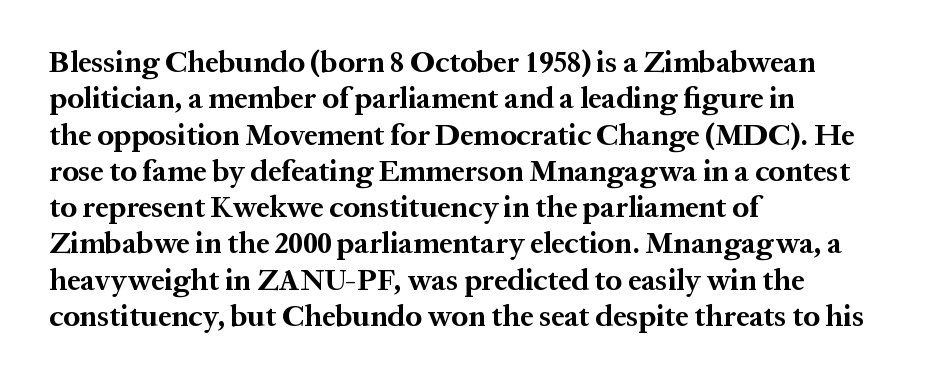
{"serif": "yes", "italic": "no", "bold": "yes", "weight": "bold", "width": "normal", "stroke_contrast": "medium", "x_height": "medium", "monospaced": "no", "underline": "no", "align": "left", "line_spacing_ratio": 1.21, "letter_spacing": "normal", "letter_spacing_em": 0.0, "glyph_px": 30}
